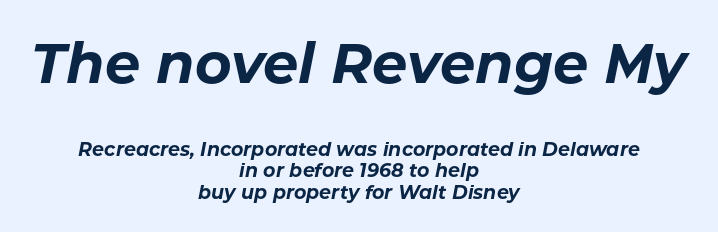
{"italic": "yes", "lean": "right", "slant_degrees": 11, "bold": "yes", "weight": "bold", "width": "normal", "stroke_contrast": "low", "x_height": "medium", "monospaced": "no", "underline": "no", "align": "center", "line_spacing": "tight", "line_spacing_ratio": 1.14, "letter_spacing": "normal", "letter_spacing_em": 0.0, "larger_block": "first", "size_ratio": 2.95, "glyph_px": 56}
